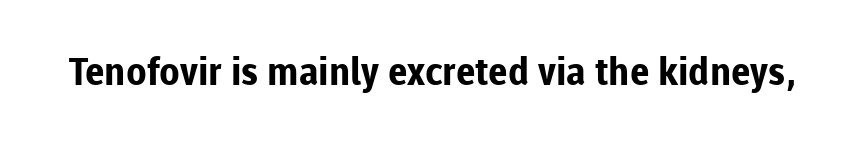
The image shows 38 px bold sans-serif type, upright; set normal letter spacing, not underlined; low stroke contrast and a medium x-height.
